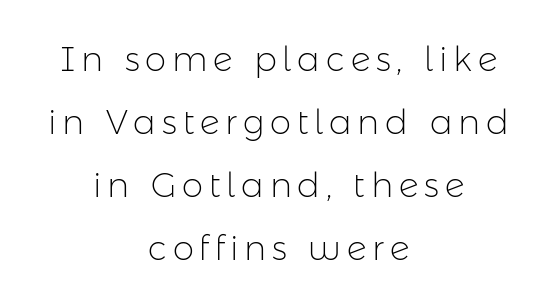
Q: Is the text bold? A: No.
Q: Is the text italic (slanted)? A: No, it is upright.
Q: Is the typeface a serif or a sans-serif typeface? A: Sans-serif.
Q: Is the text underlined? A: No.
Q: How is the paragraph aligned? A: Centered.
Q: Width (condensed, normal, or wide)? A: Normal.
Q: Stroke contrast? A: Low.
Q: x-height? A: Medium.
Q: Monospaced? A: No.
